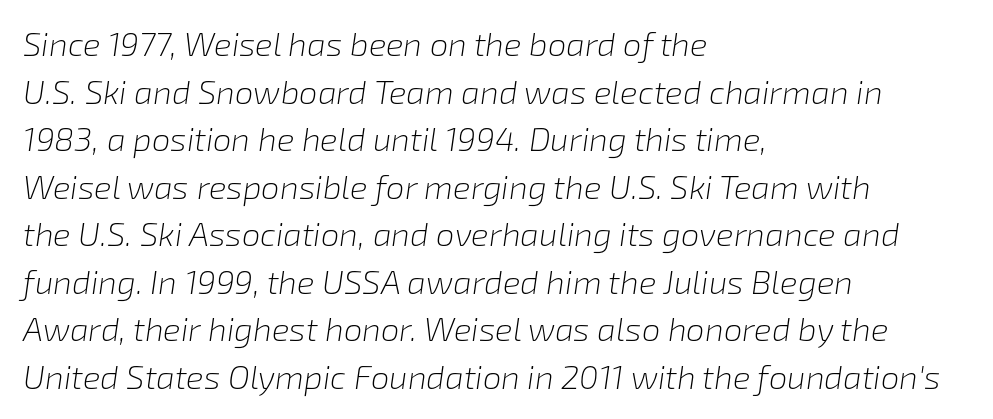
Q: Is the text bold? A: No.
Q: Is the text italic (slanted)? A: Yes, it leans right by about 8 degrees.
Q: Is the text underlined? A: No.
Q: How is the paragraph aligned? A: Left-aligned.
Q: Is the spacing between letters normal or unusually wide? A: Normal.
Q: Is the spacing between lines tight, normal or loose? A: Normal.
Q: Width (condensed, normal, or wide)? A: Normal.
Q: Stroke contrast? A: Low.
Q: x-height? A: Medium.
Q: Monospaced? A: No.
